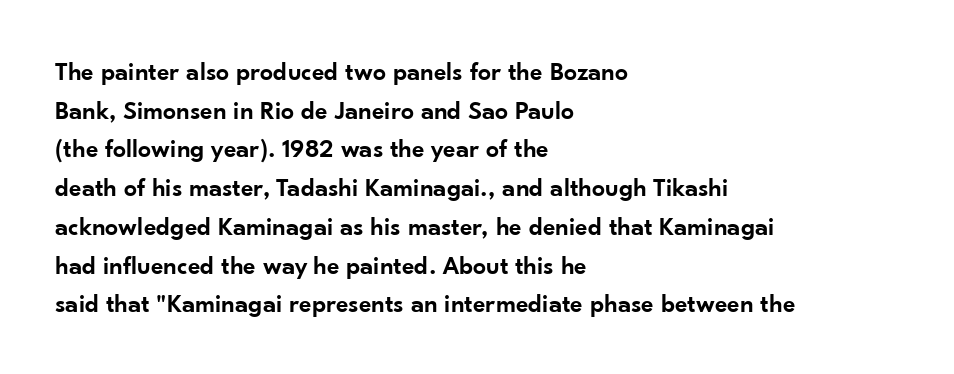
The image shows 26 px text type, upright; set left-aligned, normal line spacing (1.49x), normal letter spacing, not underlined.
